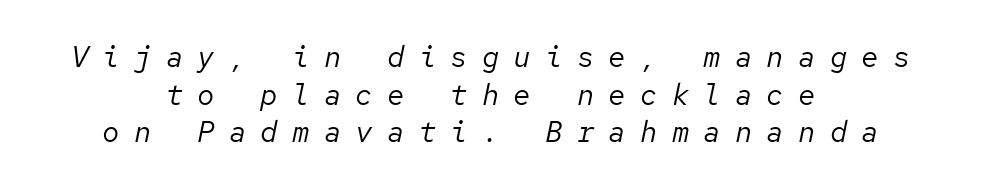
Q: Is the text bold? A: No.
Q: Is the text italic (slanted)? A: Yes, it leans right by about 12 degrees.
Q: Is the text underlined? A: No.
Q: How is the paragraph aligned? A: Centered.
Q: Is the spacing between letters normal or unusually wide? A: Unusually wide.
Q: Is the spacing between lines tight, normal or loose? A: Normal.
Q: Width (condensed, normal, or wide)? A: Normal.
Q: Stroke contrast? A: Low.
Q: x-height? A: Medium.
Q: Monospaced? A: Yes.
